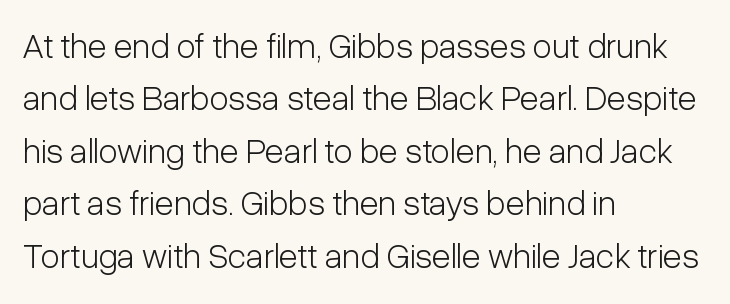
{"serif": "no", "italic": "no", "bold": "no", "weight": "light", "width": "condensed", "stroke_contrast": "low", "x_height": "medium", "monospaced": "no", "underline": "no", "align": "left", "line_spacing": "normal", "line_spacing_ratio": 1.5, "letter_spacing": "normal", "letter_spacing_em": 0.0, "glyph_px": 35}
